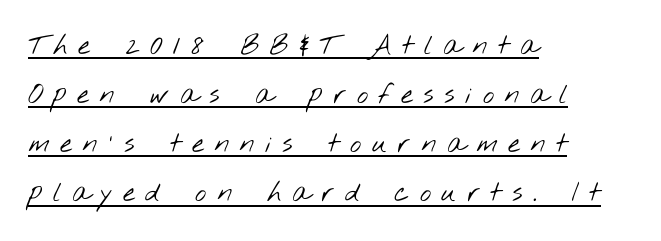
The weight tops out at a normal text grade. This sample is left-justified, so line endings fall wherever the words run out. Observe the wide spacing: letters keep a clear distance from each other. Underline: present.
